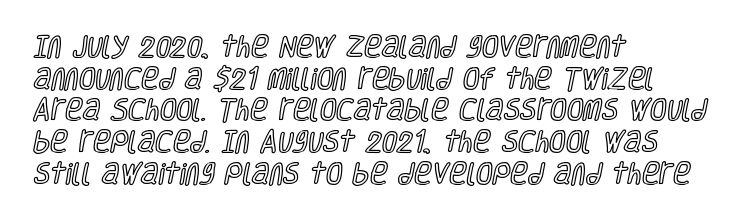
{"underline": "no", "align": "left", "line_spacing": "normal", "line_spacing_ratio": 1.32, "letter_spacing": "normal", "letter_spacing_em": 0.0, "glyph_px": 24}
